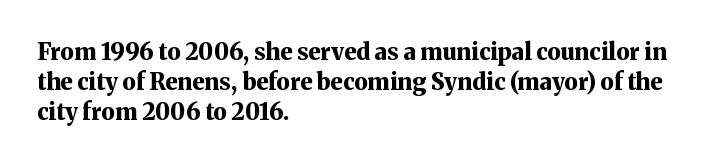
Q: Is the text bold? A: Yes.
Q: Is the text italic (slanted)? A: No, it is upright.
Q: Is the text underlined? A: No.
Q: How is the paragraph aligned? A: Left-aligned.
Q: Is the spacing between letters normal or unusually wide? A: Normal.
Q: Is the spacing between lines tight, normal or loose? A: Normal.
